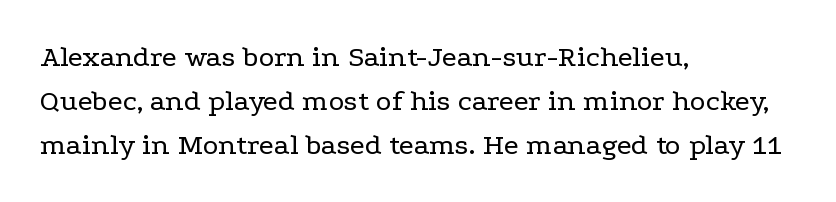
Q: Is the text bold? A: No.
Q: Is the text italic (slanted)? A: No, it is upright.
Q: Is the typeface a serif or a sans-serif typeface? A: Serif.
Q: Is the text underlined? A: No.
Q: How is the paragraph aligned? A: Left-aligned.
Q: Is the spacing between letters normal or unusually wide? A: Normal.
Q: Is the spacing between lines tight, normal or loose? A: Normal.
Q: Width (condensed, normal, or wide)? A: Wide.
Q: Stroke contrast? A: Low.
Q: x-height? A: Medium.
Q: Monospaced? A: No.
